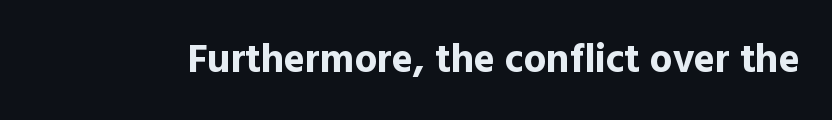
{"serif": "no", "italic": "no", "bold": "yes", "weight": "bold", "width": "normal", "x_height": "medium", "monospaced": "no", "underline": "no", "letter_spacing": "normal", "letter_spacing_em": 0.0, "glyph_px": 40}
